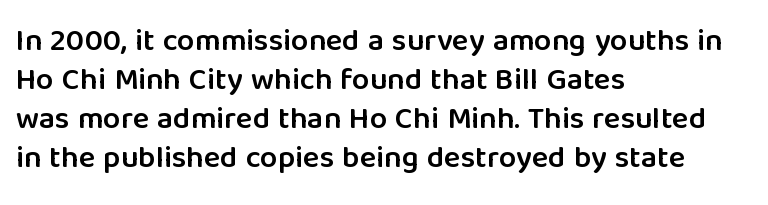
The image shows 31 px semibold sans-serif type, upright; set left-aligned, normal line spacing (1.26x), normal letter spacing, not underlined; low stroke contrast and a medium x-height.
